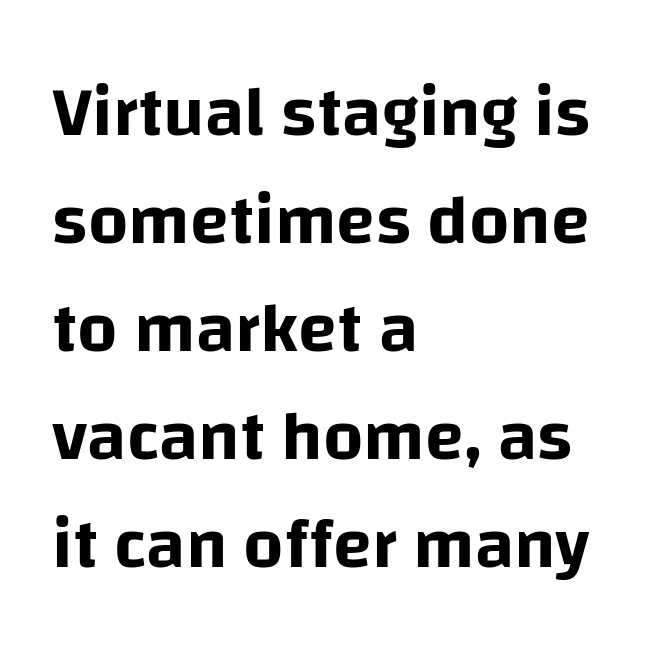
The image shows 71 px sans-serif type, upright; set left-aligned, normal line spacing (1.52x), normal letter spacing, not underlined; low stroke contrast and a large x-height.
